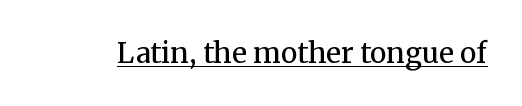
The image shows 28 px regular-weight serif type, upright; set normal letter spacing, underlined; medium stroke contrast and a medium x-height.
